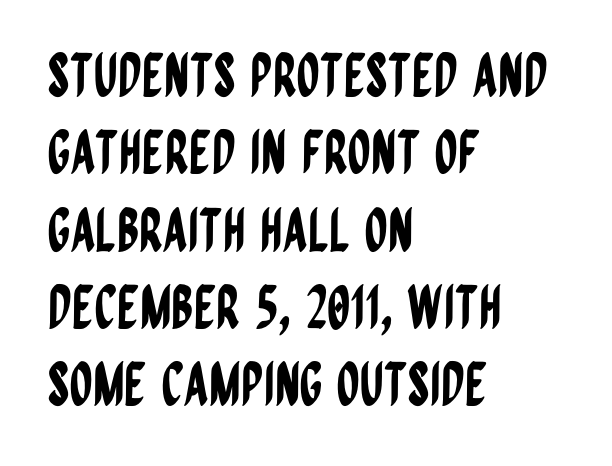
Q: Is the text italic (slanted)? A: No, it is upright.
Q: Is the typeface a serif or a sans-serif typeface? A: Sans-serif.
Q: Is the text underlined? A: No.
Q: How is the paragraph aligned? A: Left-aligned.
Q: Is the spacing between letters normal or unusually wide? A: Normal.
Q: Is the spacing between lines tight, normal or loose? A: Normal.
Q: Width (condensed, normal, or wide)? A: Condensed.
Q: Stroke contrast? A: Low.
Q: x-height? A: Large.
Q: Monospaced? A: No.
